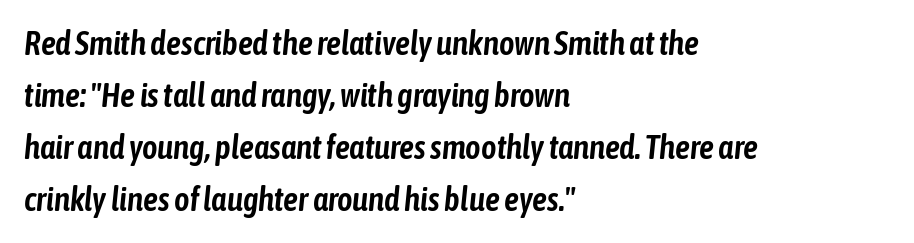
Q: Is the text italic (slanted)? A: Yes, it leans right by about 6 degrees.
Q: Is the text underlined? A: No.
Q: How is the paragraph aligned? A: Left-aligned.
Q: Is the spacing between letters normal or unusually wide? A: Normal.
Q: Is the spacing between lines tight, normal or loose? A: Normal.
Q: Width (condensed, normal, or wide)? A: Condensed.
Q: Stroke contrast? A: Low.
Q: x-height? A: Medium.
Q: Monospaced? A: No.
